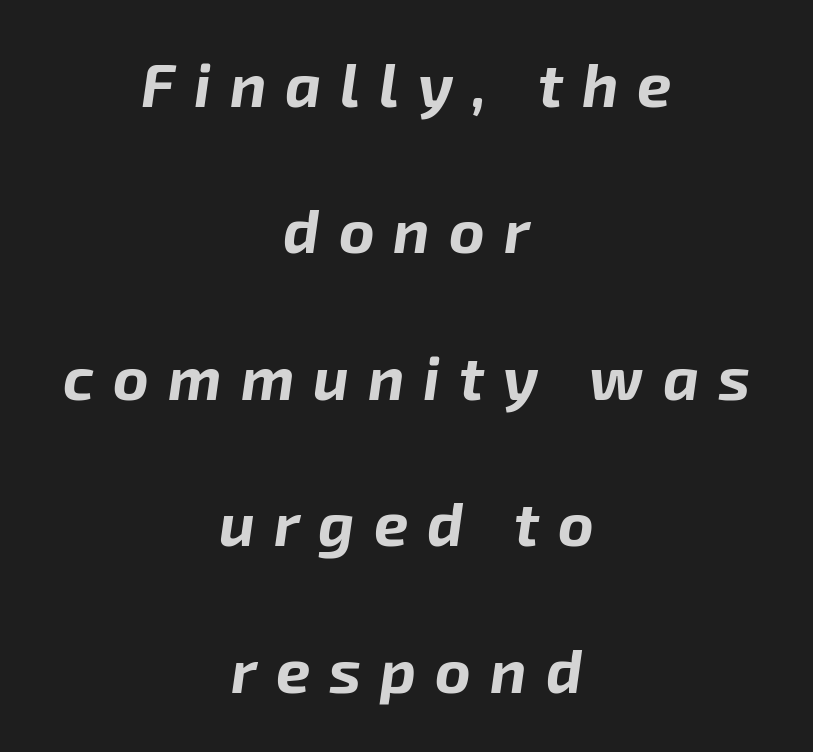
{"italic": "yes", "lean": "right", "slant_degrees": 8, "bold": "yes", "weight": "bold", "width": "normal", "stroke_contrast": "low", "x_height": "medium", "monospaced": "no", "underline": "no", "align": "center", "line_spacing": "loose", "line_spacing_ratio": 2.4, "letter_spacing": "wide", "letter_spacing_em": 0.31, "glyph_px": 61}
